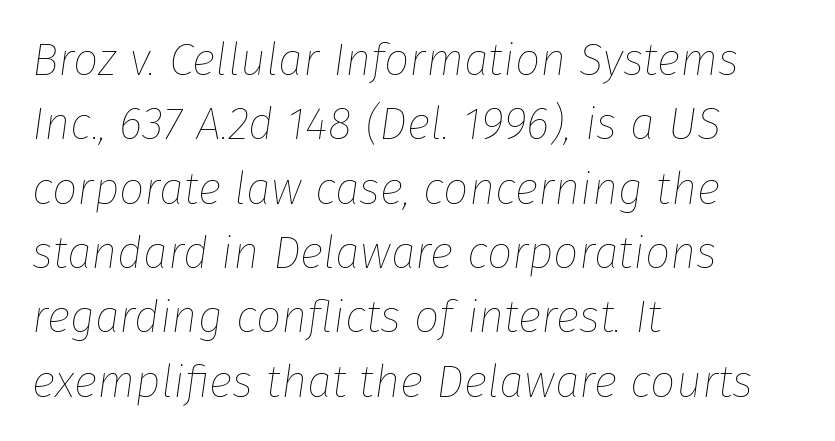
The image shows 45 px thin type, italic (leaning right); set left-aligned, normal line spacing (1.43x), normal letter spacing, not underlined; low stroke contrast and a medium x-height.
